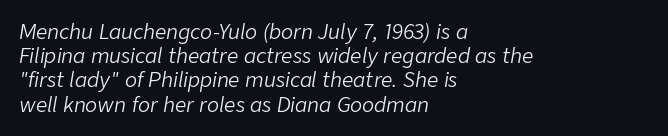
{"italic": "yes", "lean": "right", "slant_degrees": 9, "bold": "no", "underline": "no", "align": "left", "line_spacing_ratio": 1.21, "letter_spacing": "normal", "letter_spacing_em": 0.0, "glyph_px": 20}
